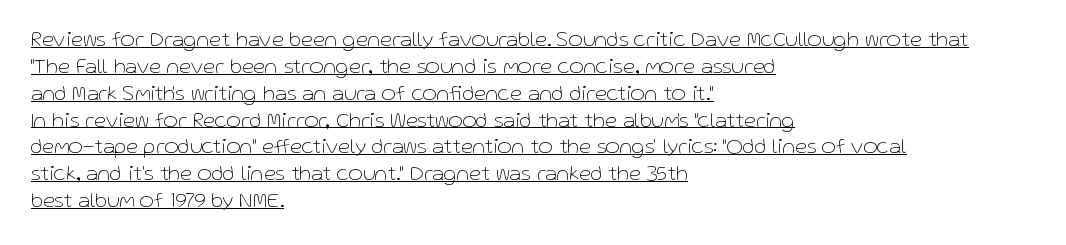
Q: Is the text bold? A: No.
Q: Is the text italic (slanted)? A: No, it is upright.
Q: Is the text underlined? A: Yes.
Q: How is the paragraph aligned? A: Left-aligned.
Q: Is the spacing between letters normal or unusually wide? A: Normal.
